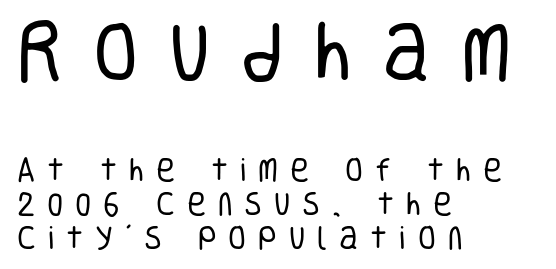
The image shows 66 px regular-weight, condensed sans-serif type, upright; set left-aligned, normal line spacing (1.31x), unusually wide letter spacing (+0.46 em), not underlined; the first (top) block is 2.54x larger; low stroke contrast and a large x-height.
